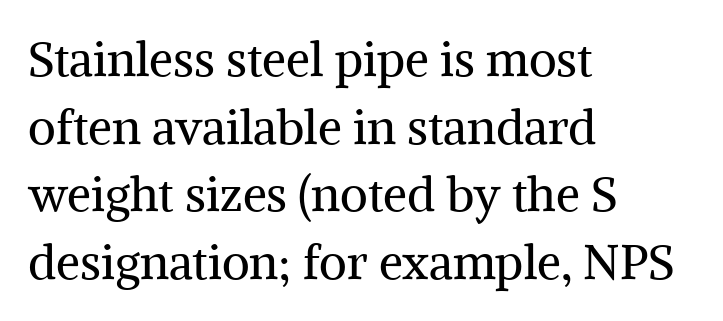
The image shows 48 px regular-weight serif type, upright; set left-aligned, normal line spacing (1.41x), normal letter spacing, not underlined; medium stroke contrast and a medium x-height.
